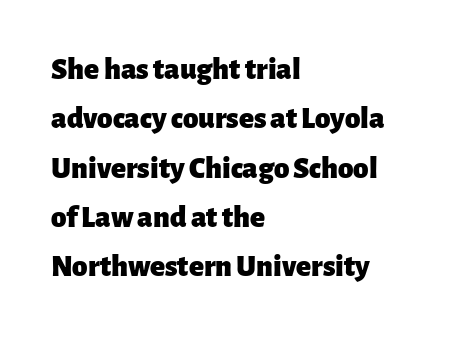
Q: Is the text bold? A: Yes.
Q: Is the text italic (slanted)? A: No, it is upright.
Q: Is the typeface a serif or a sans-serif typeface? A: Sans-serif.
Q: Is the text underlined? A: No.
Q: How is the paragraph aligned? A: Left-aligned.
Q: Is the spacing between letters normal or unusually wide? A: Normal.
Q: Is the spacing between lines tight, normal or loose? A: Normal.
Q: Width (condensed, normal, or wide)? A: Normal.
Q: Stroke contrast? A: Low.
Q: x-height? A: Medium.
Q: Monospaced? A: No.
